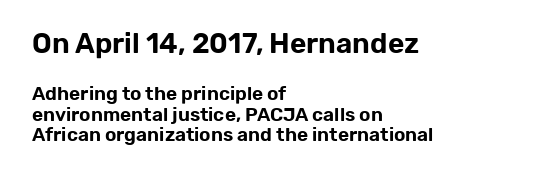
{"serif": "no", "italic": "no", "width": "normal", "stroke_contrast": "low", "x_height": "medium", "monospaced": "no", "underline": "no", "align": "left", "line_spacing": "tight", "line_spacing_ratio": 1.09, "letter_spacing": "normal", "letter_spacing_em": 0.0, "larger_block": "first", "size_ratio": 1.47, "glyph_px": 28}
